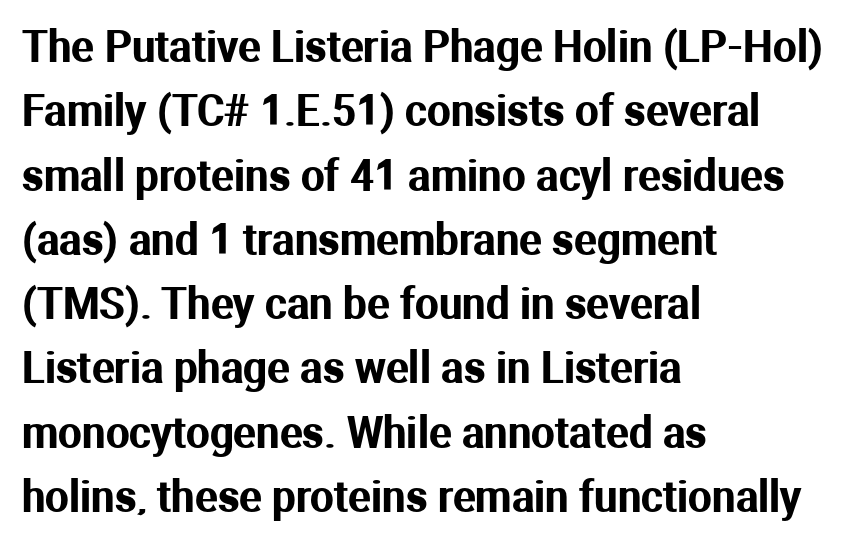
The typesetter chose a ragged-right arrangement here. Font category for this specimen: sans-serif. Posture: upright roman. Standard letterfit; no display-style spreading of the glyphs.
